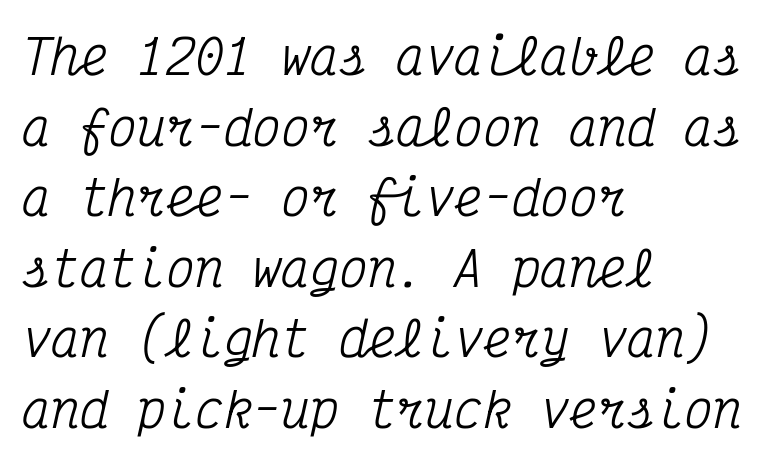
{"serif": "yes", "italic": "yes", "lean": "right", "slant_degrees": 12, "width": "condensed", "stroke_contrast": "medium", "x_height": "medium", "monospaced": "yes", "underline": "no", "align": "left", "line_spacing": "normal", "line_spacing_ratio": 1.47, "letter_spacing": "normal", "letter_spacing_em": 0.0, "glyph_px": 48}
